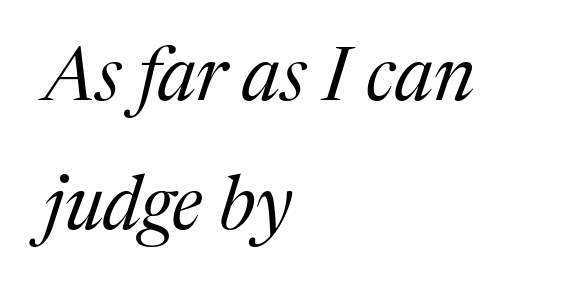
The image shows 75 px regular-weight serif type, italic (leaning right); set left-aligned, line spacing 1.72x, normal letter spacing, not underlined; medium stroke contrast and a medium x-height.
